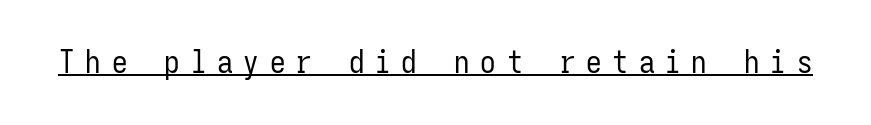
Q: Is the text bold? A: No.
Q: Is the text italic (slanted)? A: No, it is upright.
Q: Is the typeface a serif or a sans-serif typeface? A: Sans-serif.
Q: Is the text underlined? A: Yes.
Q: Is the spacing between letters normal or unusually wide? A: Unusually wide.
Q: Width (condensed, normal, or wide)? A: Condensed.
Q: Stroke contrast? A: Low.
Q: x-height? A: Medium.
Q: Monospaced? A: Yes.
